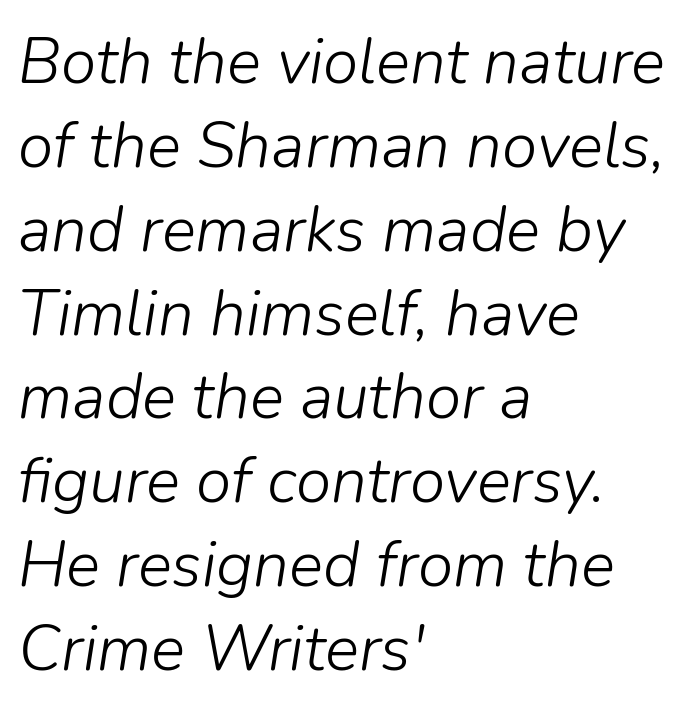
Observe the lean: these are italic letterforms. The glyphs are unaccompanied by any horizontal stroke below them. Honestly, the letter spacing is just normal — you wouldn't notice it. Heft: none added — not bold.
